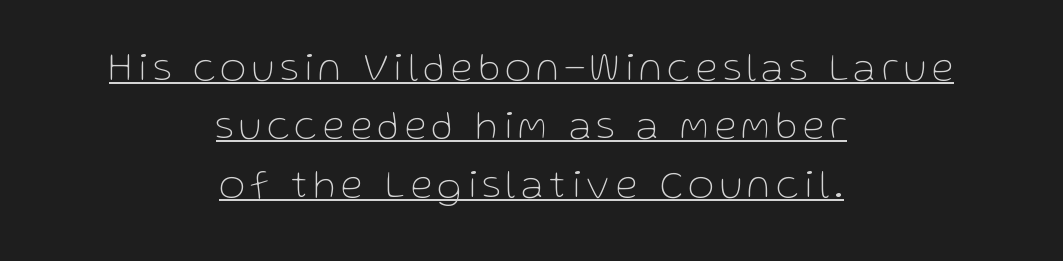
Serifs: no, the terminals of the letterforms are clean. Interline gaps are of average width in this sample. The typesetting does not lean heavy: it is not bold. A typesetter would mark this as roman, not italic. A typesetter would call this proportional, since set widths differ per character. Does the copy run flush right? No — it is centered line by line.
